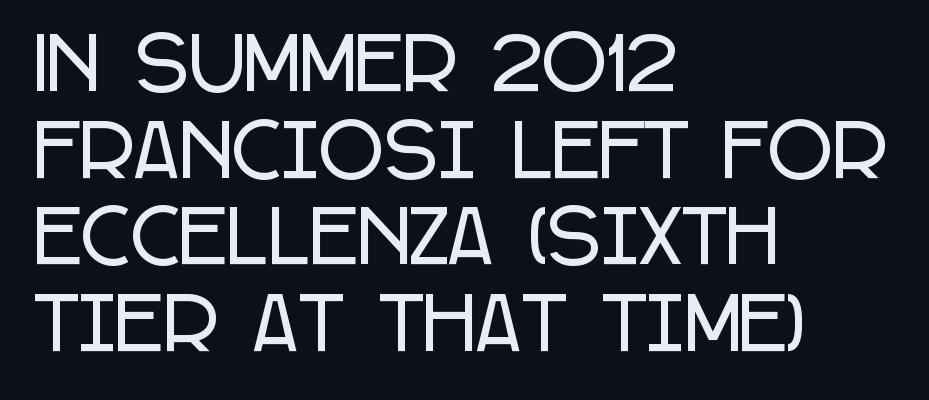
{"serif": "no", "italic": "no", "width": "condensed", "stroke_contrast": "low", "x_height": "large", "monospaced": "no", "underline": "no", "align": "left", "line_spacing_ratio": 1.22, "letter_spacing": "normal", "letter_spacing_em": 0.0, "glyph_px": 71}
